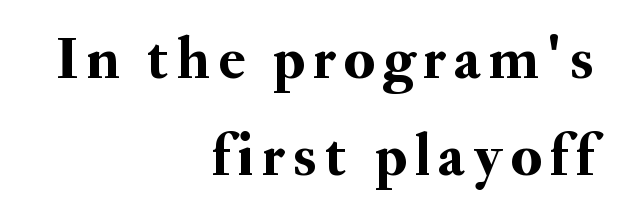
Q: Is the text italic (slanted)? A: No, it is upright.
Q: Is the typeface a serif or a sans-serif typeface? A: Serif.
Q: Is the text underlined? A: No.
Q: How is the paragraph aligned? A: Right-aligned.
Q: Is the spacing between lines tight, normal or loose? A: Normal.
Q: Width (condensed, normal, or wide)? A: Normal.
Q: Stroke contrast? A: Medium.
Q: x-height? A: Small.
Q: Monospaced? A: No.
